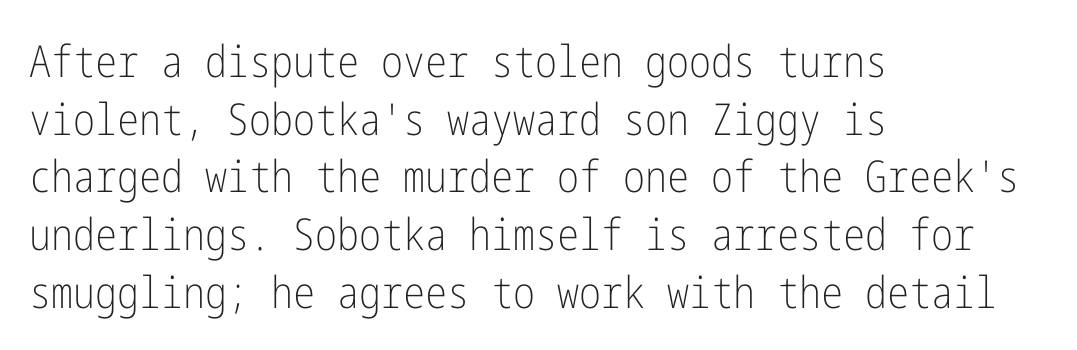
{"serif": "no", "italic": "no", "bold": "no", "weight": "light", "width": "condensed", "stroke_contrast": "low", "x_height": "medium", "underline": "no", "align": "left", "line_spacing": "normal", "line_spacing_ratio": 1.31, "letter_spacing": "normal", "letter_spacing_em": 0.0, "glyph_px": 44}
